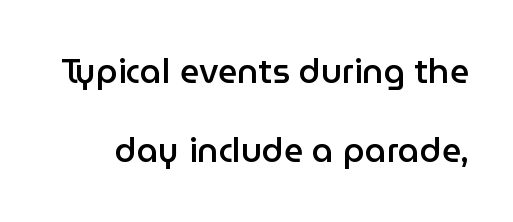
{"serif": "no", "italic": "no", "bold": "semi", "weight": "semibold", "width": "normal", "stroke_contrast": "low", "x_height": "medium", "monospaced": "no", "underline": "no", "line_spacing": "loose", "line_spacing_ratio": 2.31, "letter_spacing": "normal", "letter_spacing_em": 0.0, "glyph_px": 34}
